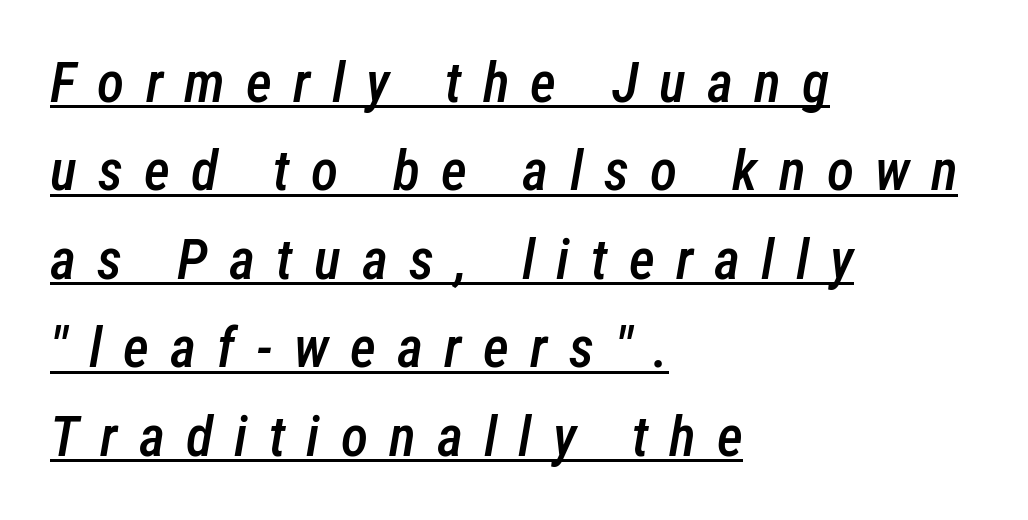
{"italic": "yes", "lean": "right", "slant_degrees": 12, "bold": "semi", "weight": "semibold", "width": "condensed", "stroke_contrast": "low", "x_height": "medium", "monospaced": "no", "underline": "yes", "align": "left", "line_spacing": "normal", "line_spacing_ratio": 1.58, "letter_spacing": "wide", "letter_spacing_em": 0.38, "glyph_px": 56}
